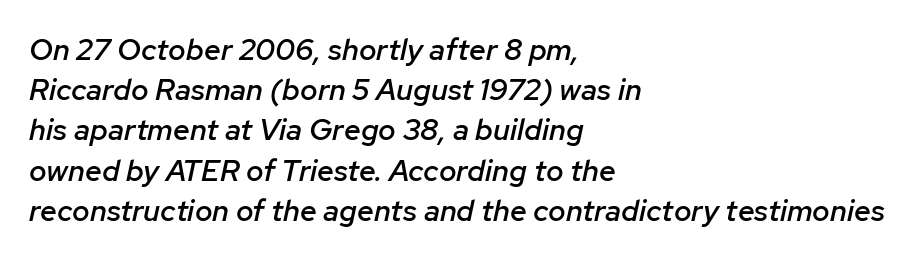
{"italic": "yes", "lean": "right", "slant_degrees": 12, "bold": "semi", "weight": "semibold", "width": "normal", "stroke_contrast": "low", "x_height": "medium", "monospaced": "no", "underline": "no", "align": "left", "line_spacing": "normal", "line_spacing_ratio": 1.34, "letter_spacing": "normal", "letter_spacing_em": 0.0, "glyph_px": 30}
